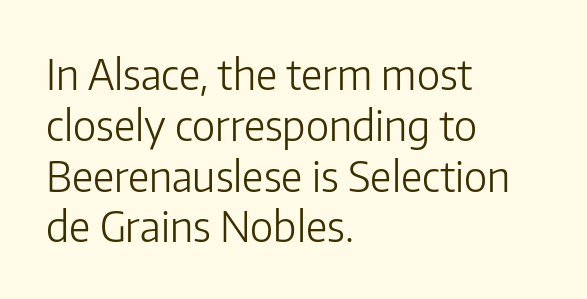
Q: Is the text bold? A: No.
Q: Is the text italic (slanted)? A: No, it is upright.
Q: Is the typeface a serif or a sans-serif typeface? A: Sans-serif.
Q: Is the text underlined? A: No.
Q: How is the paragraph aligned? A: Left-aligned.
Q: Is the spacing between letters normal or unusually wide? A: Normal.
Q: Width (condensed, normal, or wide)? A: Normal.
Q: Stroke contrast? A: Low.
Q: x-height? A: Medium.
Q: Monospaced? A: No.
